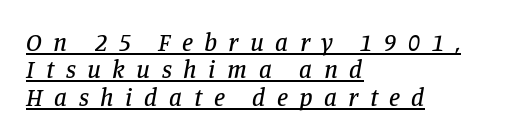
Where is the straight margin? On the left. How would I describe the line gaps? Narrow and economical. The rendered words wear a rule along their underside. Short note: letters widely spaced. The letters are slanted; this is an italic face.
